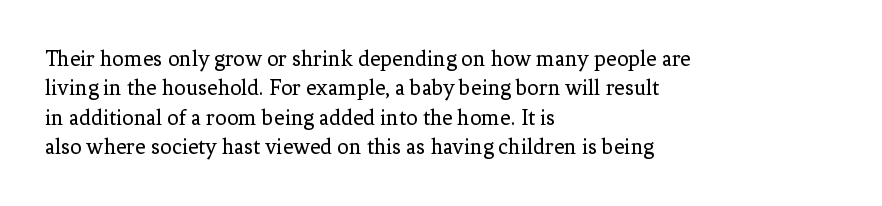
It's the straight-up-and-down kind of type. The face used here is rendered with its standard letterfit. The setting favours the left margin, as ordinary paragraphs usually do. This is not heavy type; no bold has been used. Interline gaps are of average width in this sample.
